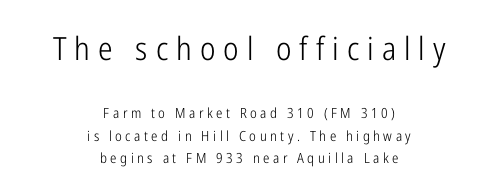
{"serif": "no", "italic": "no", "bold": "no", "weight": "light", "width": "condensed", "stroke_contrast": "low", "x_height": "medium", "monospaced": "no", "underline": "no", "align": "center", "line_spacing": "normal", "line_spacing_ratio": 1.63, "letter_spacing": "wide", "letter_spacing_em": 0.25, "larger_block": "first", "size_ratio": 2.29, "glyph_px": 32}
